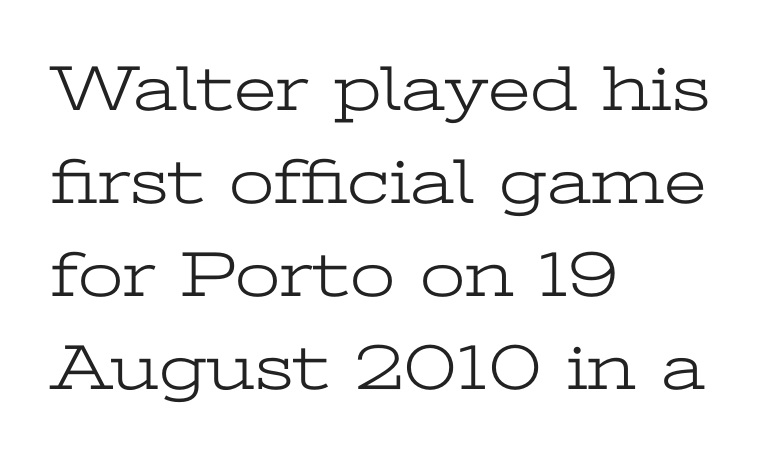
A typesetter would mark this as roman, not italic. The passage is arranged the way most books set body copy — flush left. Spacing between characters is what you'd get straight out of the box. If you measured baseline to baseline, you'd find a middling distance.
